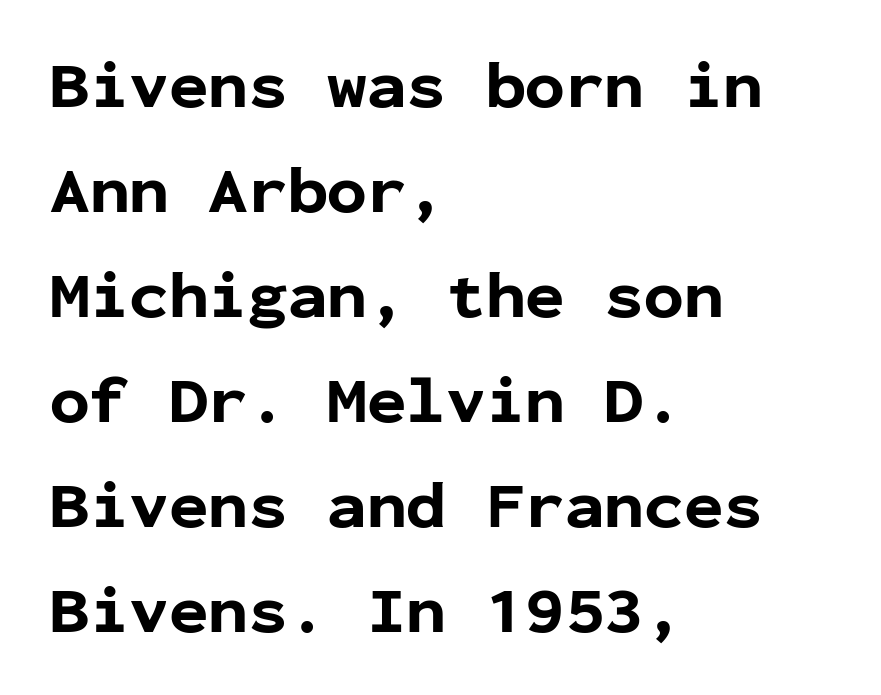
The image shows 66 px bold sans-serif type, upright, monospaced; set left-aligned, normal line spacing (1.59x), normal letter spacing, not underlined; low stroke contrast and a medium x-height.
